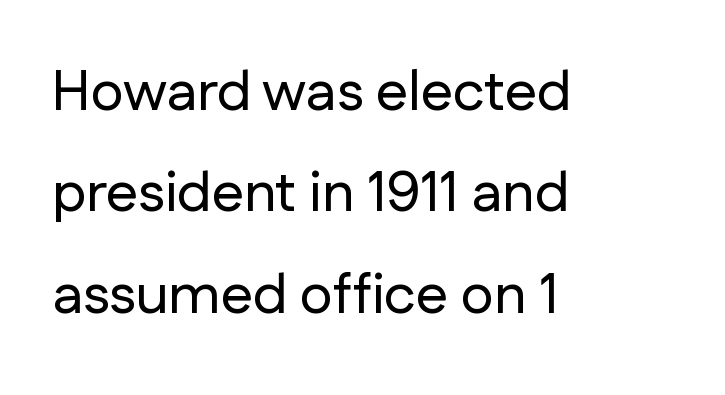
{"serif": "no", "italic": "no", "width": "normal", "stroke_contrast": "low", "x_height": "medium", "monospaced": "no", "underline": "no", "align": "left", "line_spacing_ratio": 1.78, "letter_spacing": "normal", "letter_spacing_em": 0.0, "glyph_px": 57}
